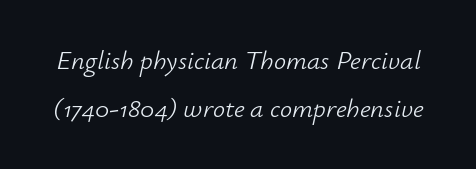
{"italic": "yes", "lean": "right", "slant_degrees": 12, "bold": "no", "underline": "no", "line_spacing_ratio": 1.77, "letter_spacing": "normal", "letter_spacing_em": 0.0, "glyph_px": 27}
